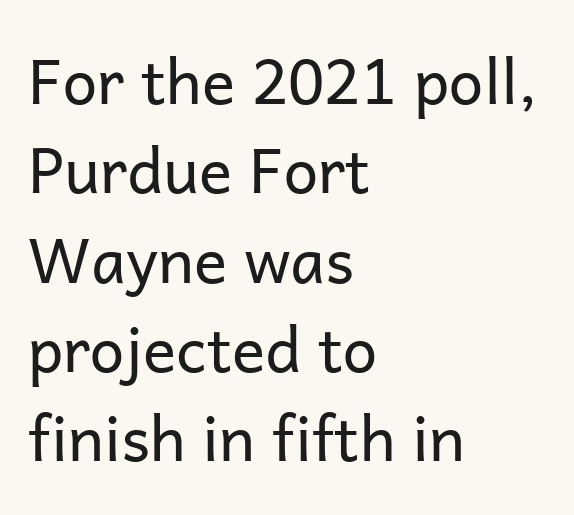
The image shows 62 px regular-weight sans-serif type, upright; set left-aligned, normal line spacing (1.44x), normal letter spacing, not underlined; low stroke contrast and a medium x-height.
